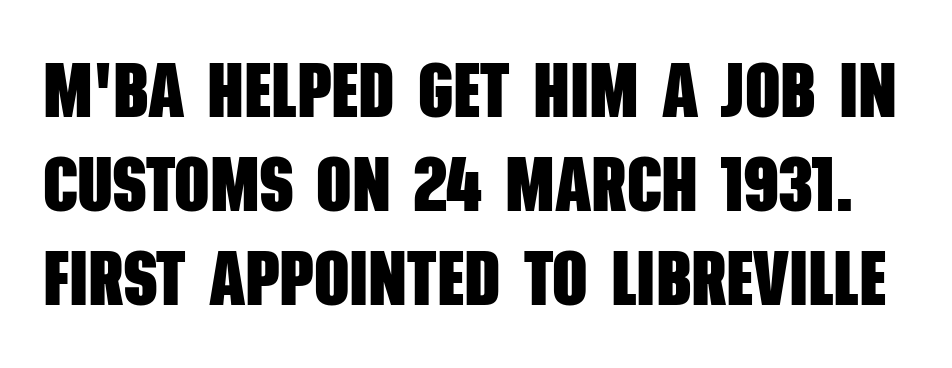
{"serif": "no", "bold": "yes", "weight": "heavy", "width": "condensed", "stroke_contrast": "low", "x_height": "large", "monospaced": "no", "underline": "no", "line_spacing_ratio": 1.22, "letter_spacing": "normal", "letter_spacing_em": 0.0, "glyph_px": 77}
